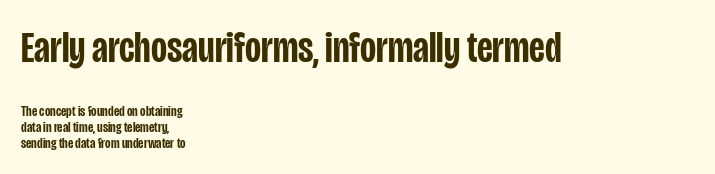
{"serif": "no", "italic": "no", "bold": "semi", "weight": "semibold", "width": "condensed", "stroke_contrast": "low", "x_height": "large", "monospaced": "no", "underline": "no", "align": "left", "line_spacing": "tight", "line_spacing_ratio": 1.05, "letter_spacing": "normal", "letter_spacing_em": 0.0, "larger_block": "first", "size_ratio": 2.93, "glyph_px": 44}
